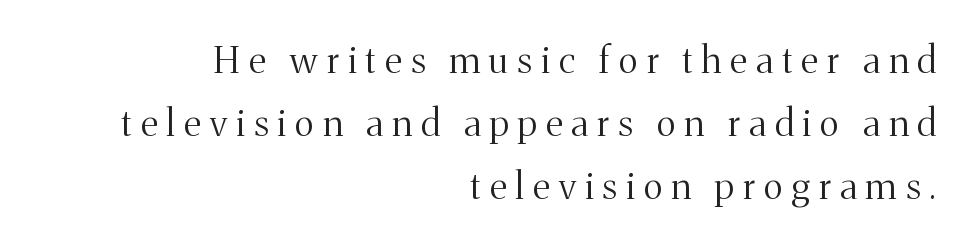
Q: Is the text bold? A: No.
Q: Is the text italic (slanted)? A: No, it is upright.
Q: Is the typeface a serif or a sans-serif typeface? A: Serif.
Q: Is the text underlined? A: No.
Q: How is the paragraph aligned? A: Right-aligned.
Q: Is the spacing between letters normal or unusually wide? A: Unusually wide.
Q: Is the spacing between lines tight, normal or loose? A: Normal.
Q: Width (condensed, normal, or wide)? A: Normal.
Q: Stroke contrast? A: Medium.
Q: x-height? A: Medium.
Q: Monospaced? A: No.
